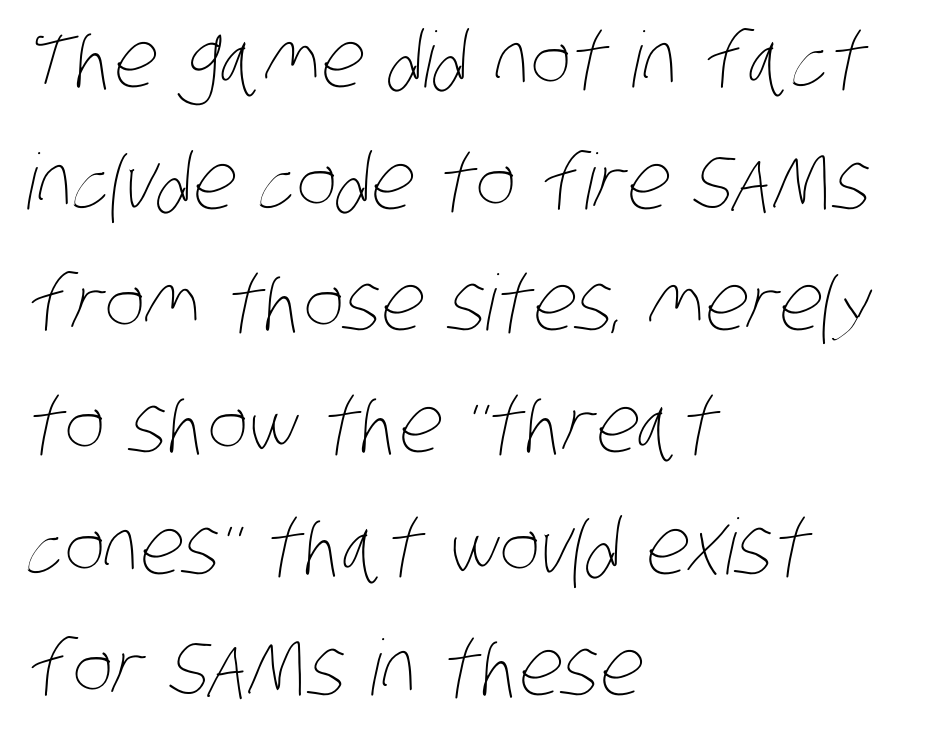
The image shows 77 px thin, condensed type; set left-aligned, normal line spacing (1.58x), normal letter spacing, not underlined; low stroke contrast and a large x-height.
